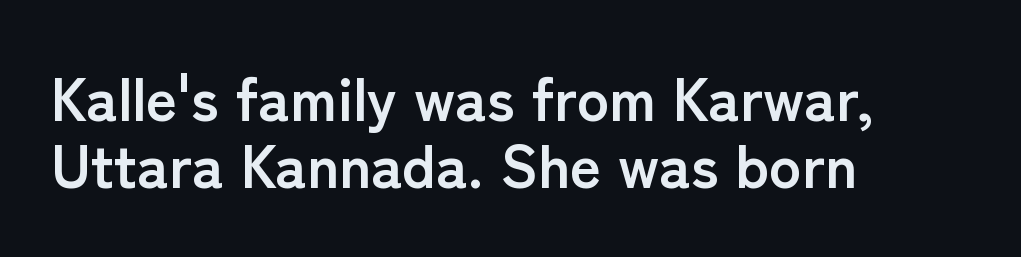
{"serif": "no", "italic": "no", "bold": "yes", "weight": "semibold", "width": "normal", "stroke_contrast": "low", "x_height": "medium", "monospaced": "no", "underline": "no", "align": "left", "line_spacing": "tight", "line_spacing_ratio": 1.11, "letter_spacing": "normal", "letter_spacing_em": 0.0, "glyph_px": 60}
